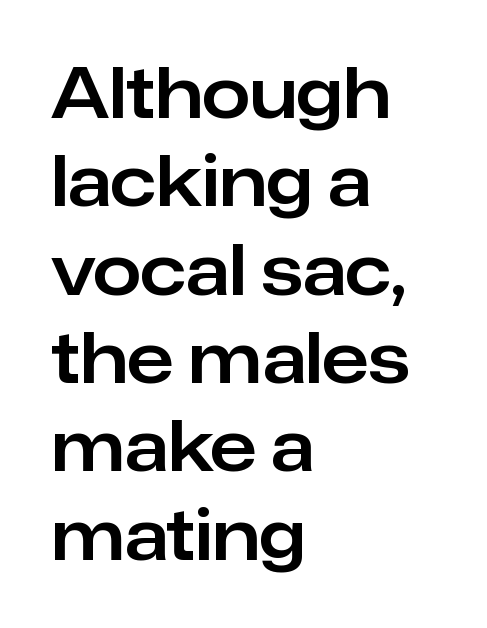
No word sits above an underline. The vertical gap from one line to the next is medium. Teacher's note: observe the even left margin — that is flush-left alignment. The passage shown has conventional tracking throughout. Character widths vary here, with narrow letters taking less room than wide ones. This is the regular roman posture of the typeface.
